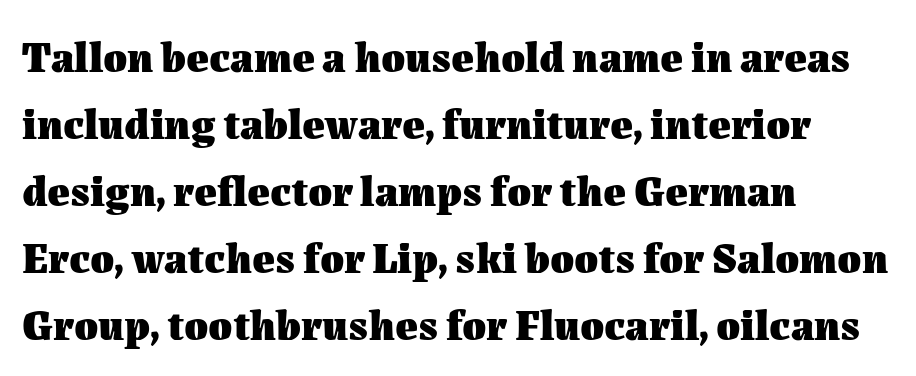
{"italic": "no", "bold": "yes", "weight": "heavy", "width": "normal", "stroke_contrast": "medium", "x_height": "medium", "monospaced": "no", "underline": "no", "align": "left", "line_spacing": "normal", "line_spacing_ratio": 1.56, "letter_spacing": "normal", "letter_spacing_em": 0.0, "glyph_px": 43}
